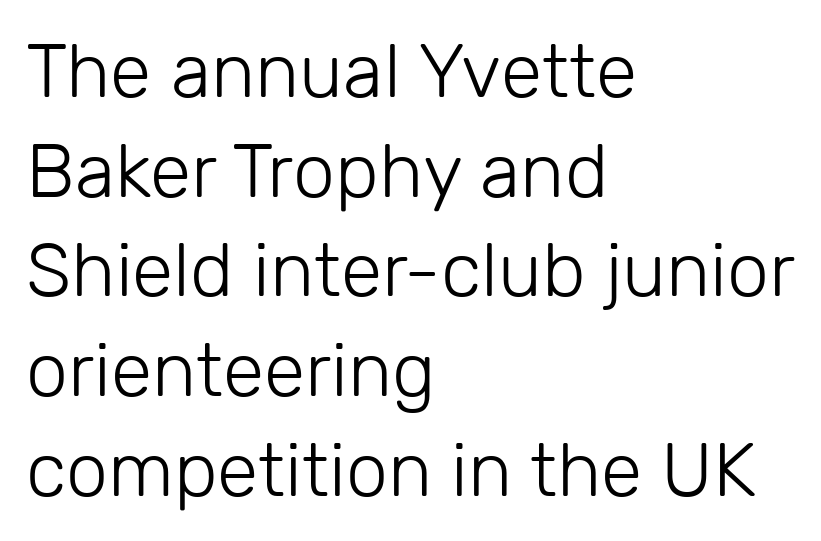
{"serif": "no", "italic": "no", "bold": "no", "weight": "light", "width": "normal", "stroke_contrast": "low", "x_height": "medium", "monospaced": "no", "underline": "no", "align": "left", "line_spacing": "normal", "line_spacing_ratio": 1.33, "letter_spacing": "normal", "letter_spacing_em": 0.0, "glyph_px": 75}
